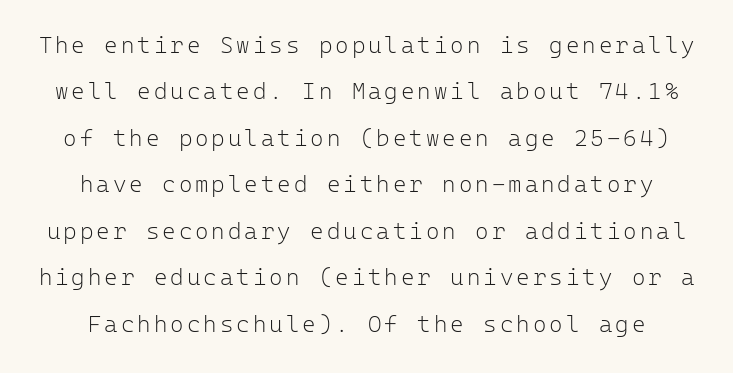
The image shows 23 px text type, upright; set loose line spacing (2.02x), not underlined.
